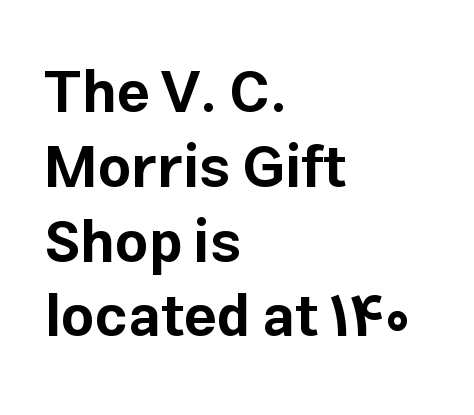
Q: Is the text bold? A: Yes.
Q: Is the text italic (slanted)? A: No, it is upright.
Q: Is the typeface a serif or a sans-serif typeface? A: Sans-serif.
Q: Is the text underlined? A: No.
Q: How is the paragraph aligned? A: Left-aligned.
Q: Is the spacing between letters normal or unusually wide? A: Normal.
Q: Is the spacing between lines tight, normal or loose? A: Normal.
Q: Width (condensed, normal, or wide)? A: Normal.
Q: Stroke contrast? A: Low.
Q: x-height? A: Medium.
Q: Monospaced? A: No.
